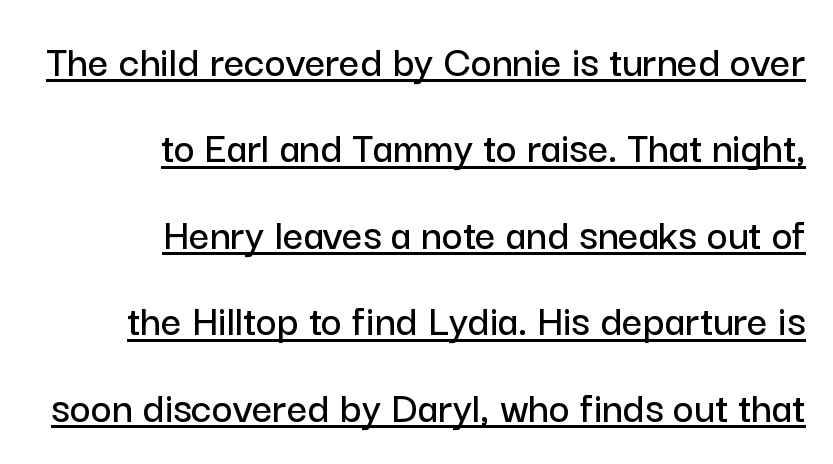
{"serif": "no", "italic": "no", "width": "normal", "stroke_contrast": "low", "x_height": "medium", "monospaced": "no", "underline": "yes", "align": "right", "line_spacing": "loose", "line_spacing_ratio": 1.92, "letter_spacing": "normal", "letter_spacing_em": 0.0, "glyph_px": 45}
